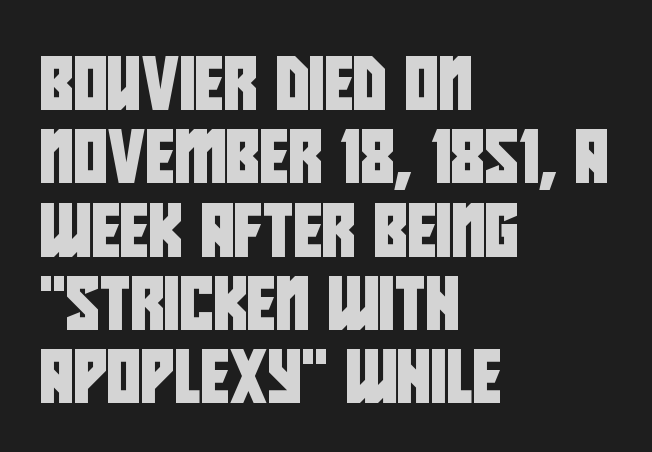
The horizontal fit of the characters is conventional and even. Regarding leading, the lines here are spaced in the standard way. Descender tails drop into unmarked territory. These lines are set flush left with a ragged right edge. Think of a printed novel: that variable character pitch is what you see here. The font family rendered here belongs to the sans-serif group.
